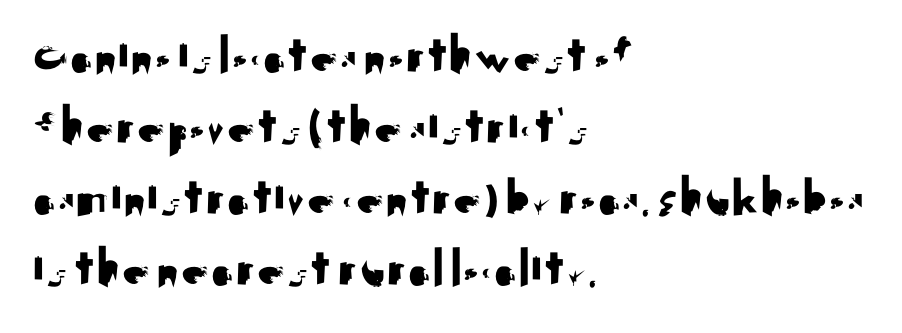
Observe the ordinary spacing: letters are neighbours, not strangers. Each letter keeps its own natural width here, so spacing adapts to shape. Caption: multi-line text, flush left, ragged right. A roman cut, with each character standing at attention. Observe the absence of serifs on each vertical stroke in this sample.
